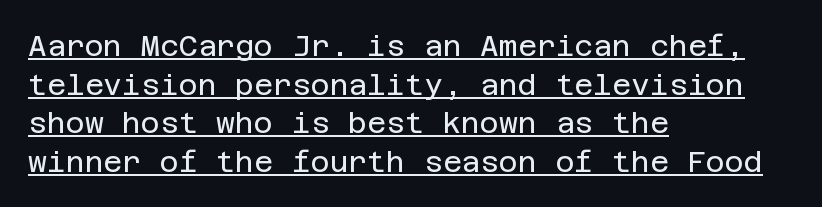
Q: Is the text bold? A: No.
Q: Is the text italic (slanted)? A: No, it is upright.
Q: Is the typeface a serif or a sans-serif typeface? A: Sans-serif.
Q: Is the text underlined? A: Yes.
Q: How is the paragraph aligned? A: Left-aligned.
Q: Is the spacing between letters normal or unusually wide? A: Normal.
Q: Is the spacing between lines tight, normal or loose? A: Normal.
Q: Width (condensed, normal, or wide)? A: Normal.
Q: Stroke contrast? A: Low.
Q: x-height? A: Large.
